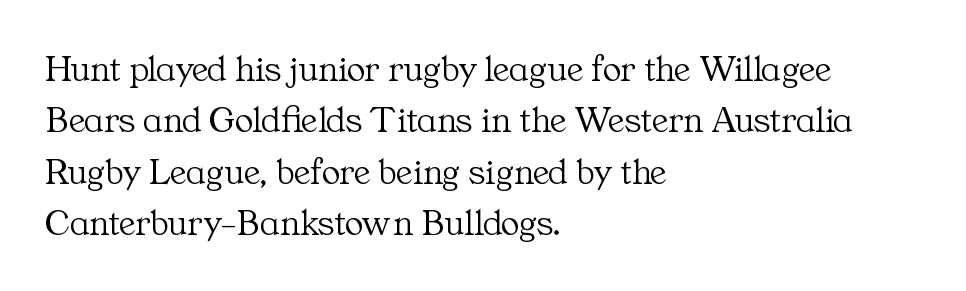
{"serif": "yes", "italic": "no", "bold": "no", "weight": "light", "width": "normal", "stroke_contrast": "medium", "x_height": "medium", "monospaced": "no", "underline": "no", "align": "left", "line_spacing": "normal", "line_spacing_ratio": 1.35, "letter_spacing": "normal", "letter_spacing_em": 0.0, "glyph_px": 38}
